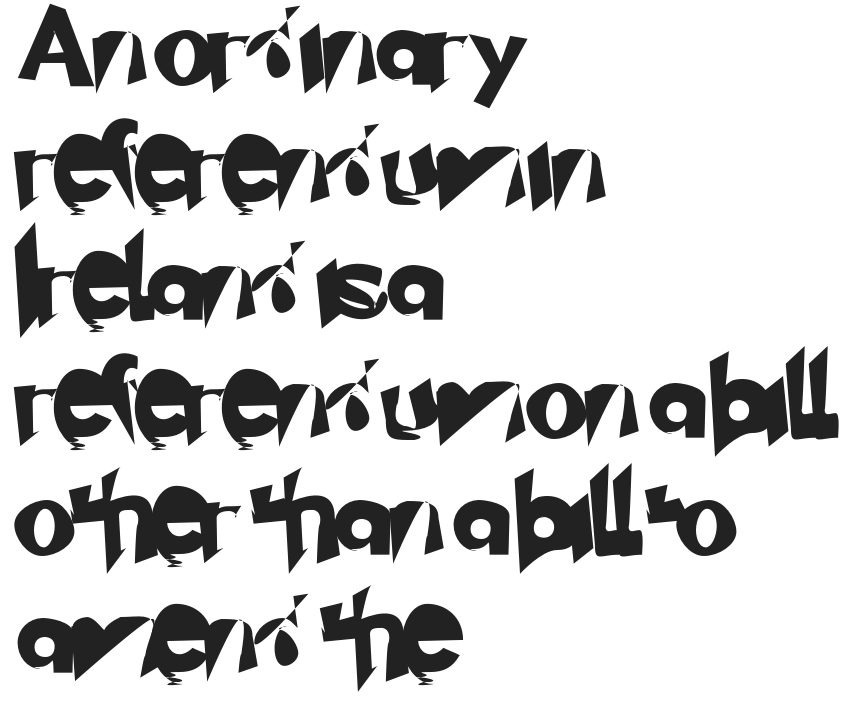
The image shows 80 px sans-serif type; set left-aligned, normal line spacing (1.47x), normal letter spacing, not underlined; low stroke contrast and a small x-height.
